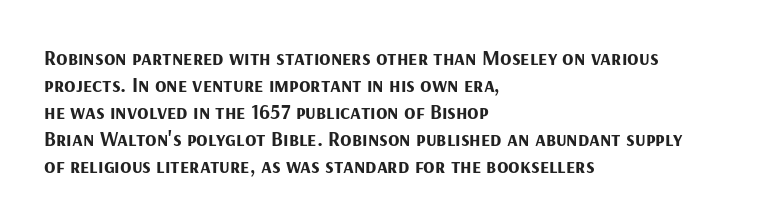
The space directly below the letters is spotless. In terms of leading, this rendering sits right in the middle. Notice how the stems are strictly vertical — no italics here. Honestly, the letter spacing is just normal — you wouldn't notice it. Typesetter's note: full bold, strokes at maximum text heaviness.
